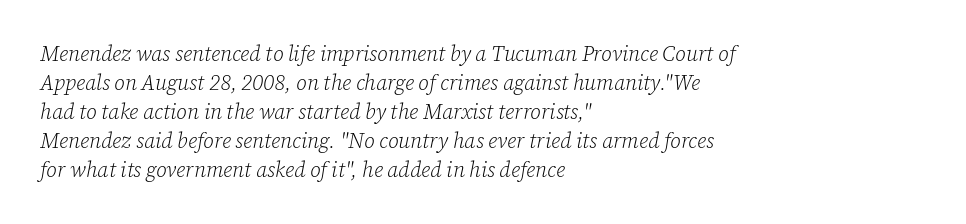
The image shows 21 px text type, italic (leaning right); set left-aligned, normal line spacing (1.38x), normal letter spacing, not underlined.
